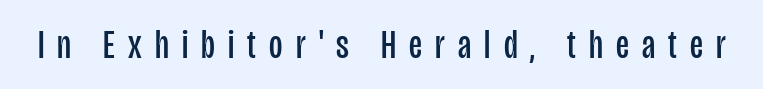
The image shows 41 px regular-weight, condensed sans-serif type, upright; set unusually wide letter spacing (+0.32 em), not underlined; low stroke contrast and a large x-height.
